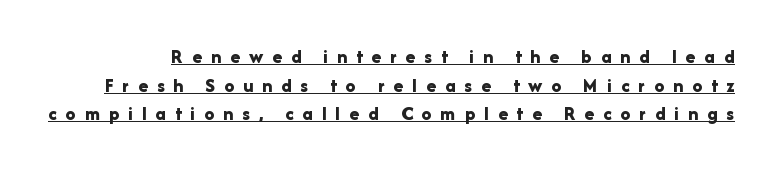
{"italic": "no", "bold": "yes", "underline": "yes", "line_spacing": "normal", "line_spacing_ratio": 1.43, "letter_spacing": "wide", "letter_spacing_em": 0.45, "glyph_px": 20}
